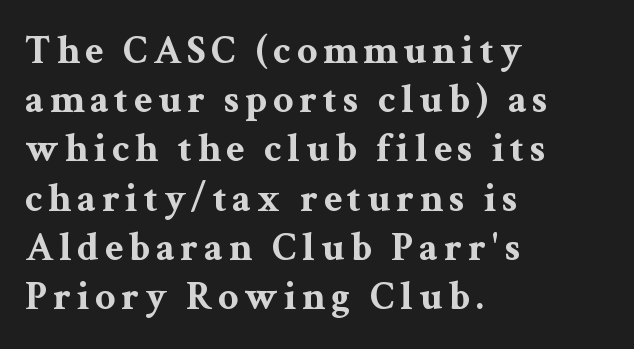
The setting favours the left margin, as ordinary paragraphs usually do. Typographically, this falls in the serif category. The letters stand upright; this is a roman face. The passage shown is typed in a proportional face where columns would drift. Every letter is thick-stroked: bold, no question.
